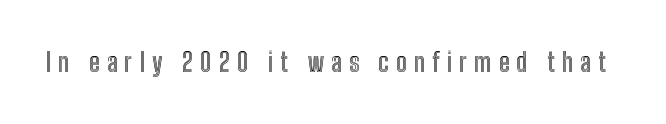
{"italic": "no", "underline": "no", "letter_spacing": "wide", "letter_spacing_em": 0.27, "glyph_px": 26}
